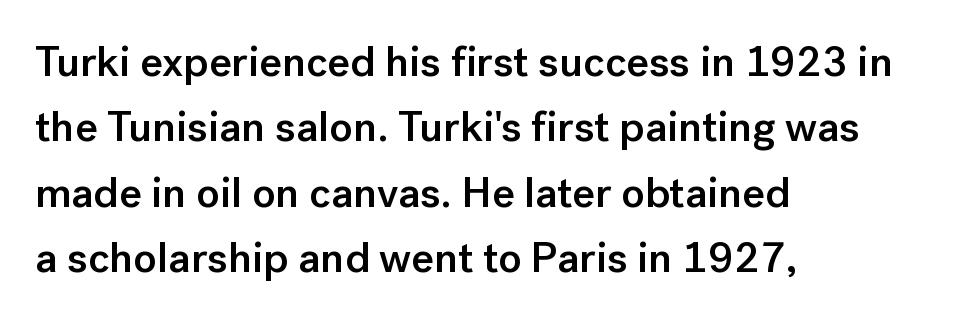
Q: Is the text bold? A: Semi-bold.
Q: Is the text italic (slanted)? A: No, it is upright.
Q: Is the typeface a serif or a sans-serif typeface? A: Sans-serif.
Q: Is the text underlined? A: No.
Q: How is the paragraph aligned? A: Left-aligned.
Q: Is the spacing between letters normal or unusually wide? A: Normal.
Q: Is the spacing between lines tight, normal or loose? A: Normal.
Q: Width (condensed, normal, or wide)? A: Normal.
Q: Stroke contrast? A: Low.
Q: x-height? A: Medium.
Q: Monospaced? A: No.
